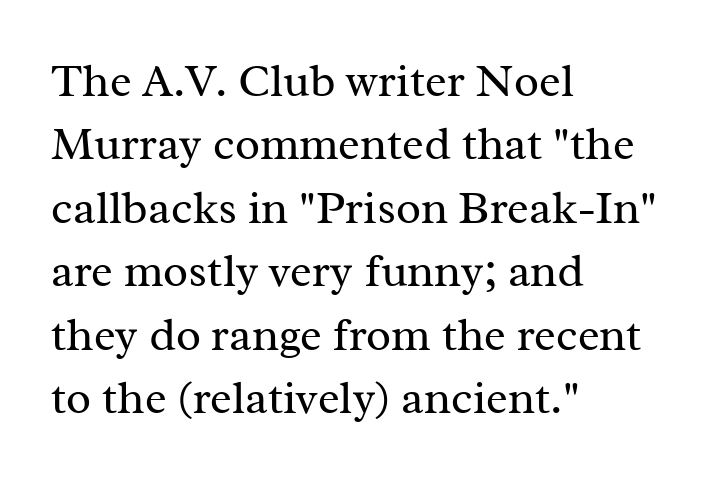
The typography opts for an upright posture over an oblique one. Reading down the block, your eye returns to a fixed left position each line. Weight: in the light-to-regular range. Note the varied advance widths — an 'i' is clearly narrower than an 'm'. The letters carry serifs — small finishing strokes at the ends of their stems.
